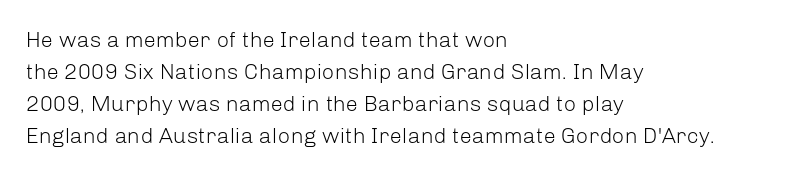
{"italic": "no", "bold": "no", "underline": "no", "align": "left", "line_spacing": "normal", "line_spacing_ratio": 1.46, "letter_spacing": "normal", "letter_spacing_em": 0.0, "glyph_px": 22}
